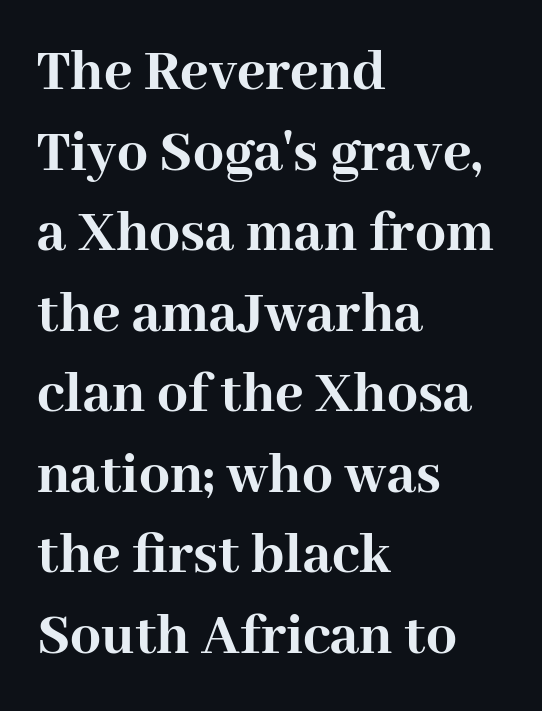
Q: Is the text bold? A: Yes.
Q: Is the text italic (slanted)? A: No, it is upright.
Q: Is the typeface a serif or a sans-serif typeface? A: Serif.
Q: Is the text underlined? A: No.
Q: How is the paragraph aligned? A: Left-aligned.
Q: Is the spacing between letters normal or unusually wide? A: Normal.
Q: Is the spacing between lines tight, normal or loose? A: Normal.
Q: Width (condensed, normal, or wide)? A: Normal.
Q: Stroke contrast? A: High.
Q: x-height? A: Medium.
Q: Monospaced? A: No.
